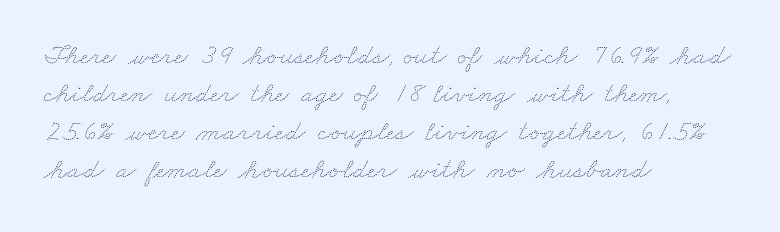
The image shows 29 px thin, wide type; set left-aligned, normal line spacing (1.31x), normal letter spacing, not underlined; medium stroke contrast and a small x-height.
